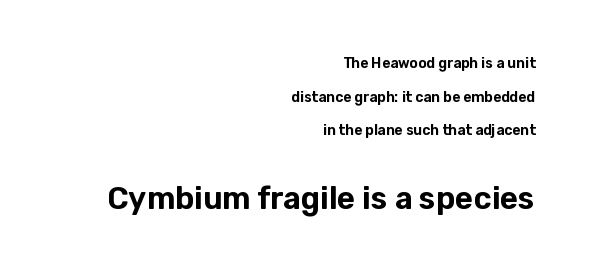
Q: Is the text italic (slanted)? A: No, it is upright.
Q: Is the typeface a serif or a sans-serif typeface? A: Sans-serif.
Q: Is the text underlined? A: No.
Q: How is the paragraph aligned? A: Right-aligned.
Q: Is the spacing between letters normal or unusually wide? A: Normal.
Q: Is the spacing between lines tight, normal or loose? A: Loose.
Q: Which block of text is set in a larger size, the first (top) or the second (bottom)? A: The second (bottom) one.
Q: Width (condensed, normal, or wide)? A: Normal.
Q: Stroke contrast? A: Low.
Q: x-height? A: Medium.
Q: Monospaced? A: No.
